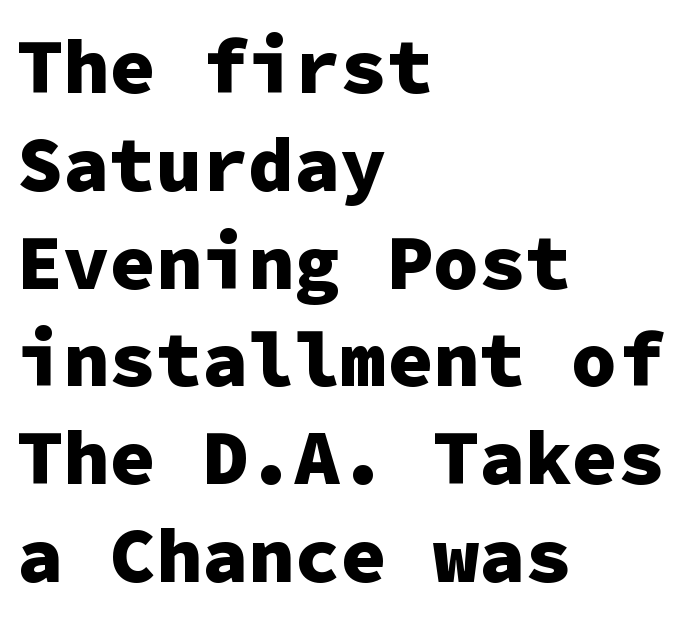
Summary of vertical rhythm: regular, with standard interline spacing. The string is rendered with underlining switched off. These lines are set flush left with a ragged right edge. Regarding serifs, this sample does without them. Every character here occupies the same horizontal width, giving the sample a typewriter-like rhythm. The letters are bold, with thick, heavy strokes.
